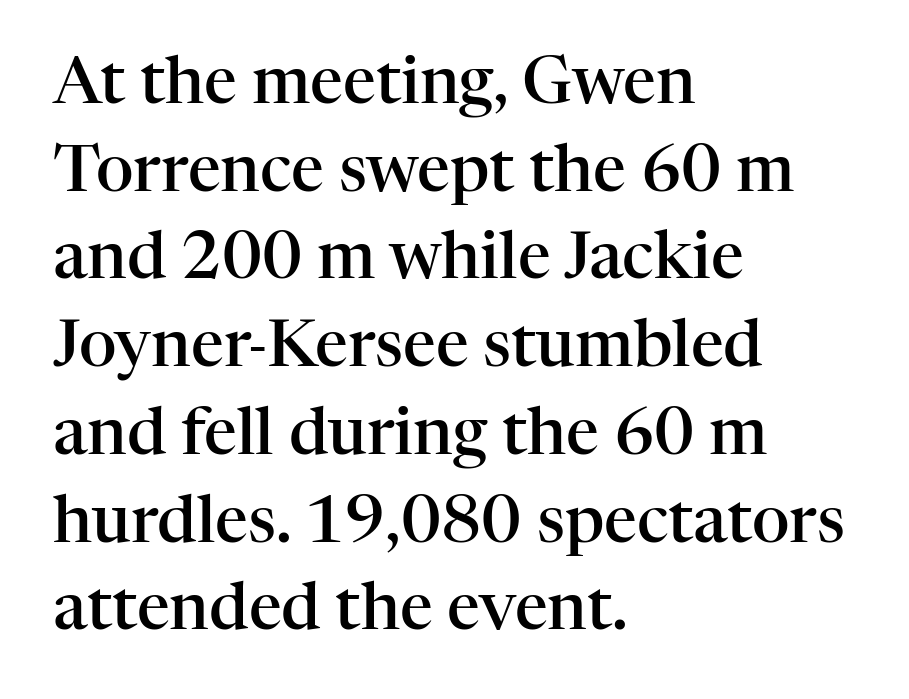
The image shows 65 px semibold serif type, upright; set left-aligned, normal line spacing (1.35x), normal letter spacing, not underlined; high stroke contrast and a medium x-height.
